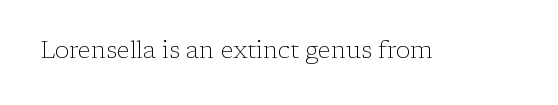
Q: Is the text bold? A: No.
Q: Is the text italic (slanted)? A: No, it is upright.
Q: Is the text underlined? A: No.
Q: Is the spacing between letters normal or unusually wide? A: Normal.
